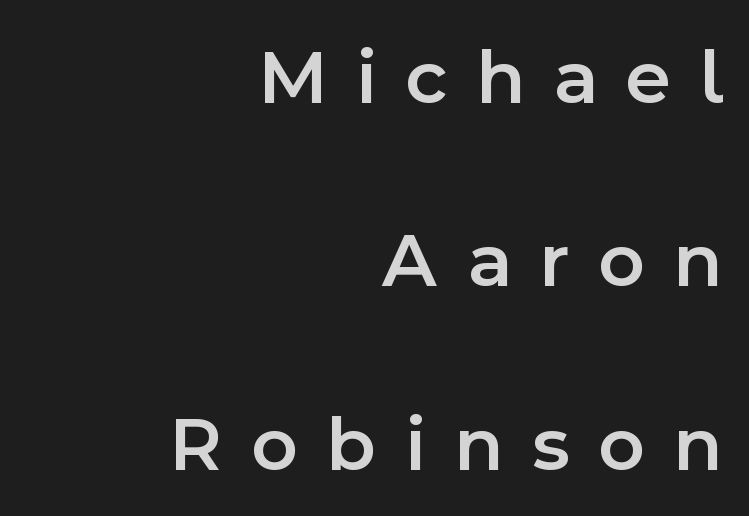
Compared with a flush-left layout, this one pins lines to the opposite, right side. Honestly, there is no underline to notice here at all. Here the glyphs are tracked loosely, breaking word shapes into spaced letters. Unlike italic type, these characters show no tilt at all. Set as a demibold, roughly 600 on the weight scale. The rendering uses a large line-height, opening up the rows.
